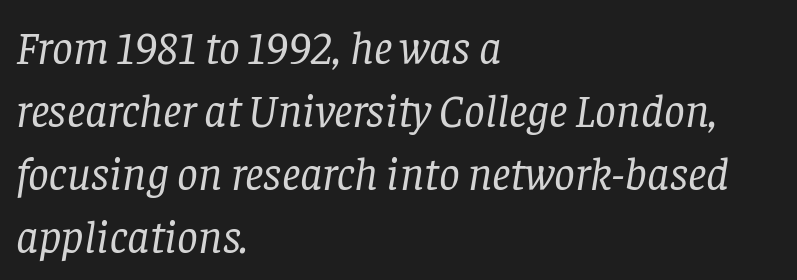
{"serif": "yes", "italic": "yes", "lean": "right", "slant_degrees": 8, "bold": "no", "weight": "regular", "width": "normal", "stroke_contrast": "low", "x_height": "large", "monospaced": "no", "underline": "no", "align": "left", "line_spacing": "normal", "line_spacing_ratio": 1.37, "letter_spacing": "normal", "letter_spacing_em": 0.0, "glyph_px": 46}
